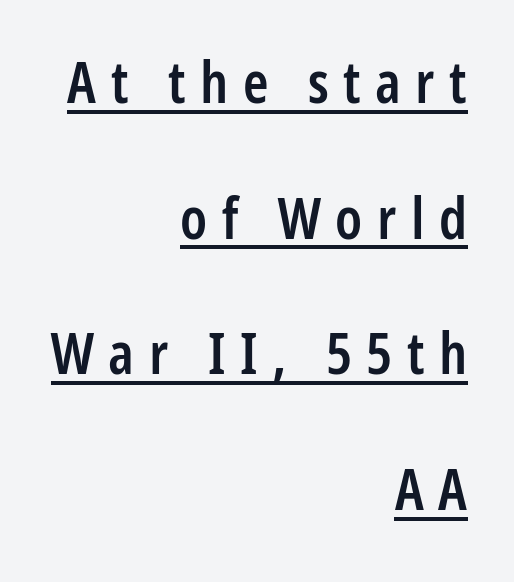
The gaps between neighbouring characters are conspicuously large. This sample has the flowing, uneven cadence of proportional lettering. The rendering shows plain stroke endings on the letterforms — a sans-serif design. The lines are quadded right.
